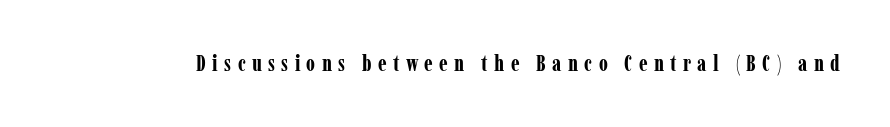
The image shows 22 px bold type, upright; set unusually wide letter spacing (+0.29 em), not underlined.
